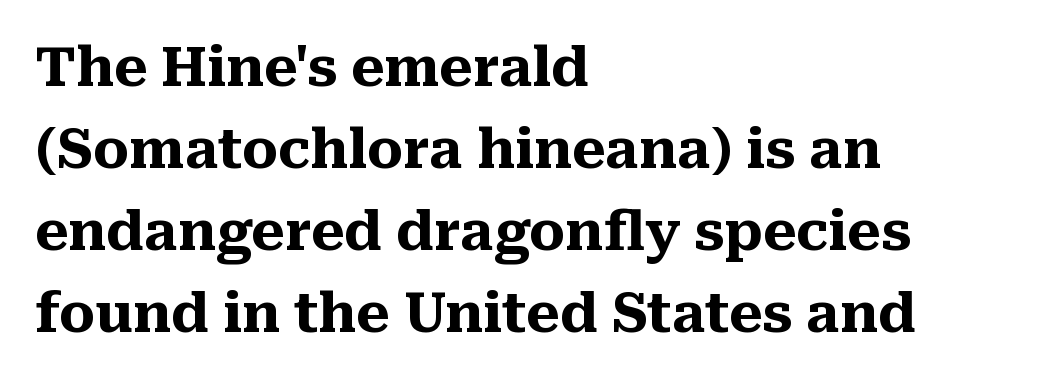
Q: Is the text bold? A: Yes.
Q: Is the text italic (slanted)? A: No, it is upright.
Q: Is the typeface a serif or a sans-serif typeface? A: Serif.
Q: Is the text underlined? A: No.
Q: How is the paragraph aligned? A: Left-aligned.
Q: Is the spacing between letters normal or unusually wide? A: Normal.
Q: Is the spacing between lines tight, normal or loose? A: Normal.
Q: Width (condensed, normal, or wide)? A: Normal.
Q: Stroke contrast? A: Medium.
Q: x-height? A: Medium.
Q: Monospaced? A: No.
